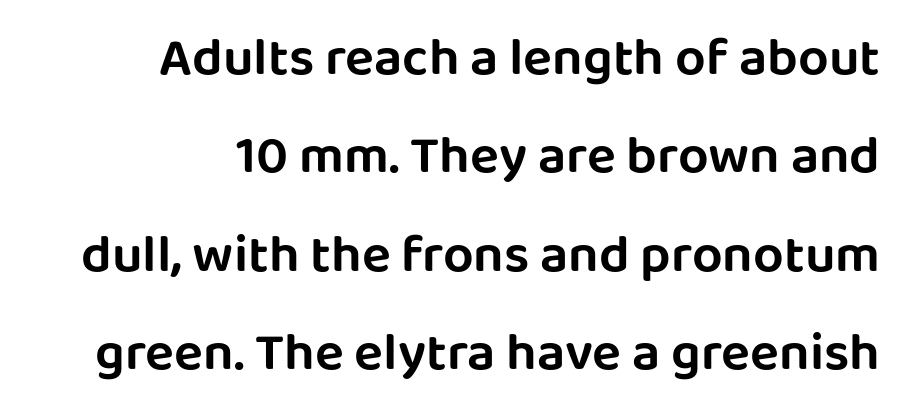
{"serif": "no", "italic": "no", "width": "normal", "stroke_contrast": "low", "x_height": "large", "monospaced": "no", "underline": "no", "align": "right", "line_spacing_ratio": 1.82, "letter_spacing": "normal", "letter_spacing_em": 0.0, "glyph_px": 54}
